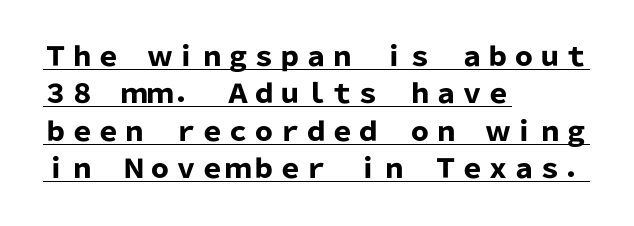
The image shows 26 px bold type, upright; set left-aligned, normal line spacing (1.44x), normal letter spacing, underlined.
